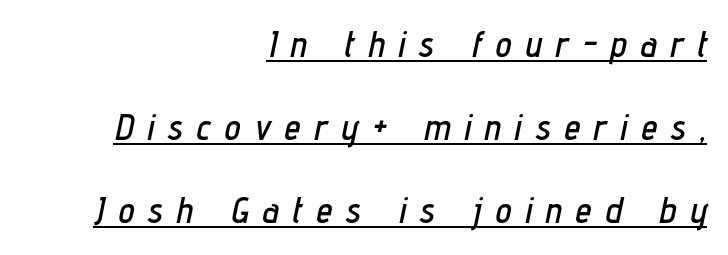
Q: Is the text italic (slanted)? A: Yes, it leans right by about 12 degrees.
Q: Is the text underlined? A: Yes.
Q: How is the paragraph aligned? A: Right-aligned.
Q: Is the spacing between letters normal or unusually wide? A: Unusually wide.
Q: Is the spacing between lines tight, normal or loose? A: Loose.
Q: Width (condensed, normal, or wide)? A: Condensed.
Q: Stroke contrast? A: Low.
Q: x-height? A: Medium.
Q: Monospaced? A: No.
